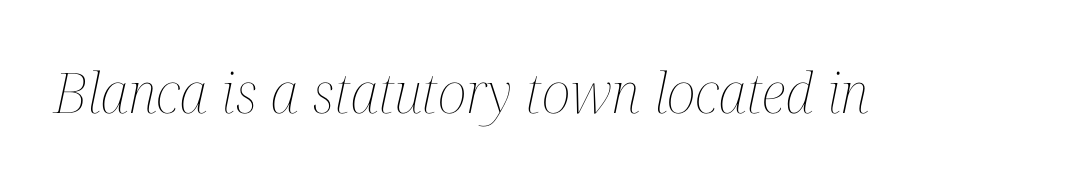
Slanted lettering throughout. The letters advance in unequal steps, a hallmark of proportional type. On a weight scale, this lands at 450 or below. The line texture is even and compact thanks to regular tracking. The passage shown is not underscored anywhere.
